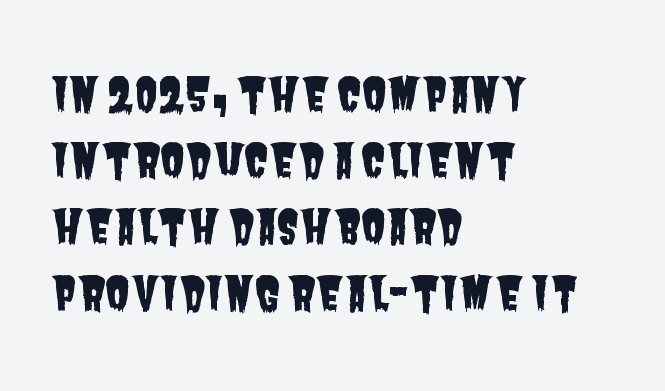
Between one letter and the next there's only the usual sliver of space. The letters carry no serifs — their stems end cleanly without finishing strokes. Evenly set lines give the paragraph a standard silhouette. Has an underline been added? It has not.
